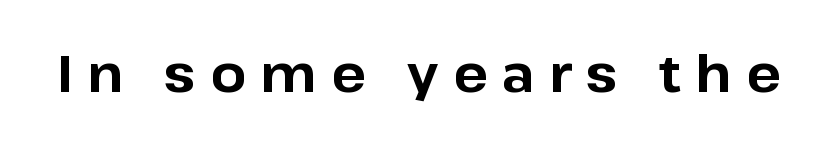
Typesetter's note: full bold, strokes at maximum text heaviness. Character widths vary here, with narrow letters taking less room than wide ones. The gap between lines stays unmarked. Glyph-to-glyph distance is far greater than everyday printed text. Grotesque or geometric, the face here clearly has no serifs.
